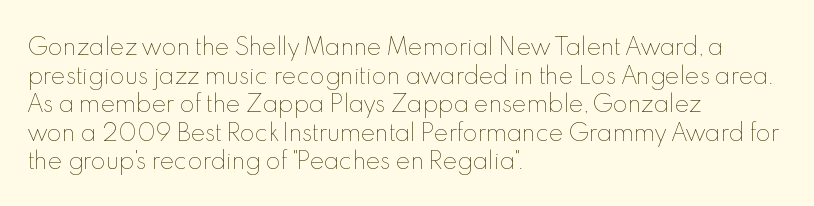
{"italic": "no", "bold": "no", "underline": "no", "align": "left", "line_spacing": "normal", "line_spacing_ratio": 1.3, "letter_spacing": "normal", "letter_spacing_em": 0.0, "glyph_px": 22}
